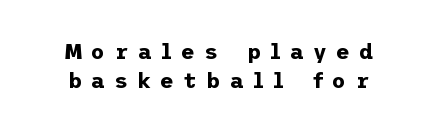
The image shows 21 px bold type, upright; set normal line spacing (1.4x), unusually wide letter spacing (+0.45 em), not underlined.
